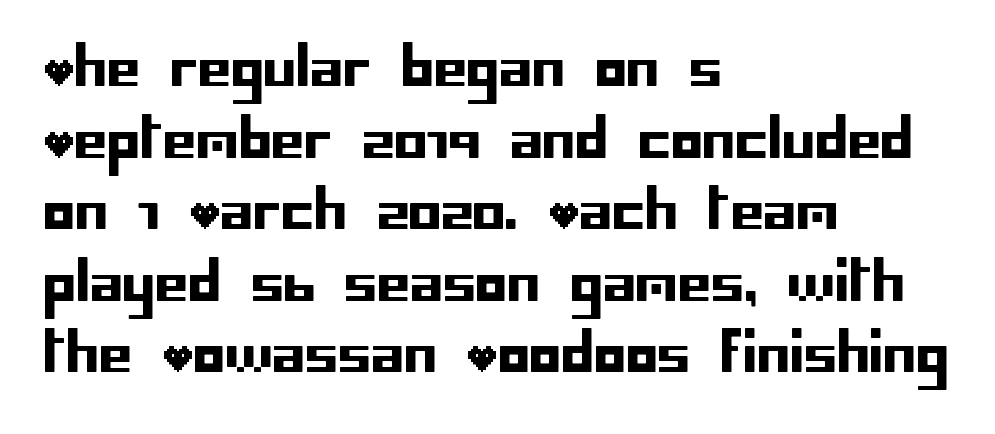
Q: Is the text italic (slanted)? A: No, it is upright.
Q: Is the typeface a serif or a sans-serif typeface? A: Sans-serif.
Q: Is the text underlined? A: No.
Q: How is the paragraph aligned? A: Left-aligned.
Q: Is the spacing between letters normal or unusually wide? A: Normal.
Q: Is the spacing between lines tight, normal or loose? A: Normal.
Q: Width (condensed, normal, or wide)? A: Normal.
Q: Stroke contrast? A: Low.
Q: x-height? A: Large.
